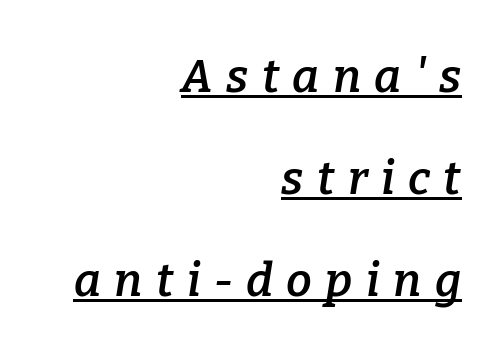
The image shows 46 px semibold serif type, italic (leaning right); set right-aligned, loose line spacing (2.22x), unusually wide letter spacing (+0.29 em), underlined; low stroke contrast and a medium x-height.
